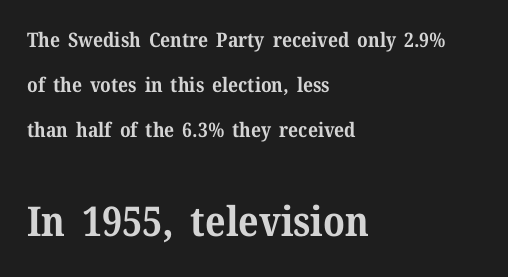
The image shows 41 px bold serif type, upright; set left-aligned, loose line spacing (2.26x), normal letter spacing, not underlined; the second (bottom) block is 2.05x larger; medium stroke contrast and a medium x-height.
